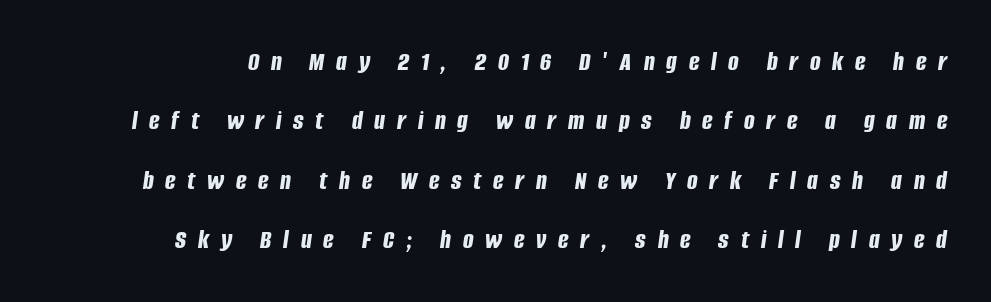
The image shows 28 px bold, condensed type, italic (leaning right); set loose line spacing (2.12x), unusually wide letter spacing (+0.42 em), not underlined; low stroke contrast and a large x-height.
